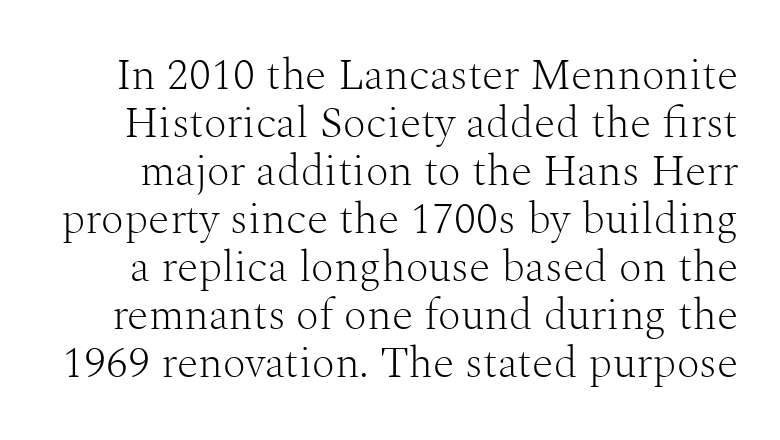
These lines are rendered in a variable-pitch font. The passage shown is not underscored anywhere. Is this a heavy cut? Hardly; it is regular or lighter. Look at the tracking — it's just the regular setting, nothing added. The letters stand straight up with perfectly vertical stems.
